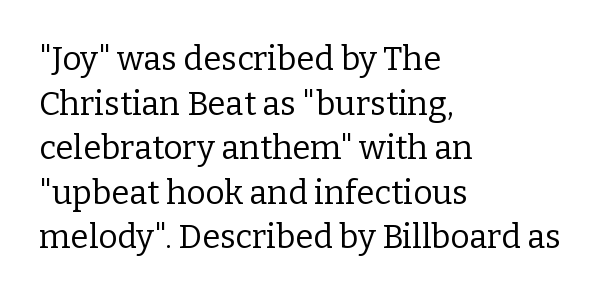
The image shows 33 px regular-weight serif type, upright; set left-aligned, normal line spacing (1.35x), normal letter spacing, not underlined; low stroke contrast and a medium x-height.
